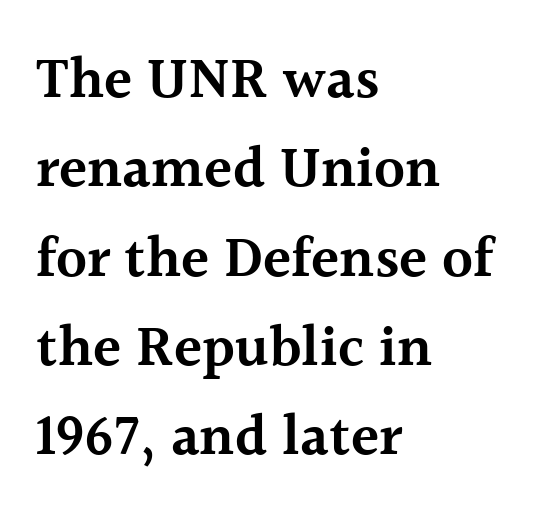
The image shows 58 px semibold serif type, upright; set left-aligned, normal line spacing (1.54x), normal letter spacing, not underlined; a medium x-height.
